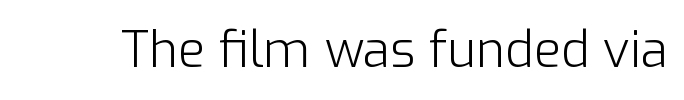
{"serif": "no", "italic": "no", "bold": "no", "weight": "light", "width": "normal", "stroke_contrast": "low", "x_height": "medium", "monospaced": "no", "underline": "no", "letter_spacing": "normal", "letter_spacing_em": 0.0, "glyph_px": 50}
